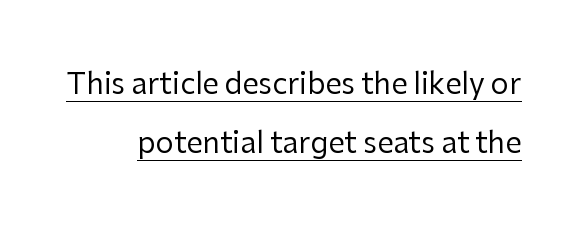
The image shows 29 px regular-weight sans-serif type, upright; set loose line spacing (2.03x), normal letter spacing, underlined; low stroke contrast and a medium x-height.
